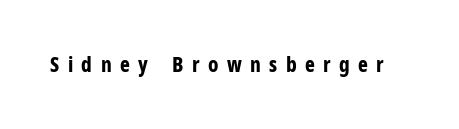
Weight: bold. The glyphs are unaccompanied by any horizontal stroke below them. Characters follow at a spacing far wider than the type designer built in. Notice how the stems are strictly vertical — no italics here.
